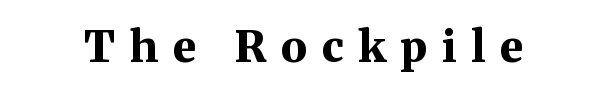
Characters follow at a spacing far wider than the type designer built in. The font is running at its bold setting. Proportional: the letters do not fall into vertical columns. Check under the words: just untouched page. A roman cut, with each character standing at attention.
